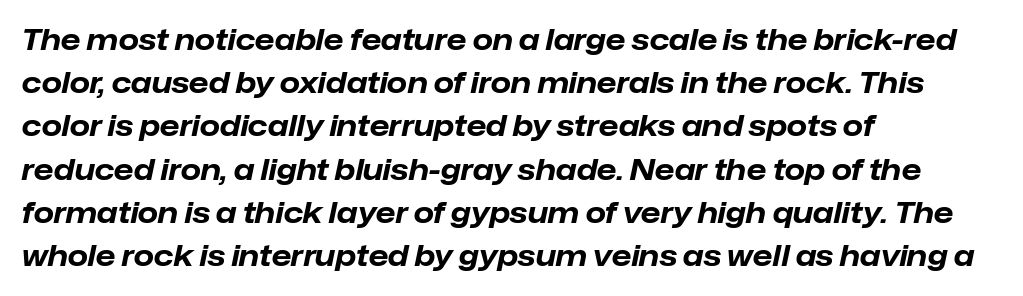
The image shows 29 px bold type, italic (leaning right); set left-aligned, normal line spacing (1.49x), normal letter spacing, not underlined; low stroke contrast and a medium x-height.
